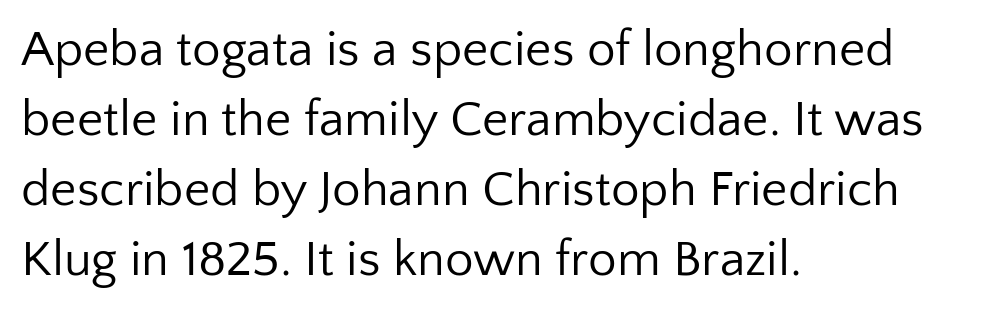
Q: Is the text bold? A: No.
Q: Is the text italic (slanted)? A: No, it is upright.
Q: Is the typeface a serif or a sans-serif typeface? A: Sans-serif.
Q: Is the text underlined? A: No.
Q: How is the paragraph aligned? A: Left-aligned.
Q: Is the spacing between letters normal or unusually wide? A: Normal.
Q: Is the spacing between lines tight, normal or loose? A: Normal.
Q: Width (condensed, normal, or wide)? A: Normal.
Q: Stroke contrast? A: Low.
Q: x-height? A: Medium.
Q: Monospaced? A: No.
